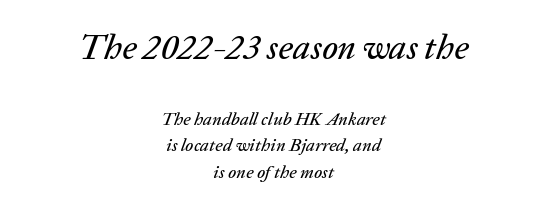
The image shows 35 px text type, italic (leaning right); set centered, normal line spacing (1.46x), normal letter spacing, not underlined; the first (top) block is 1.94x larger; low stroke contrast and a medium x-height.
